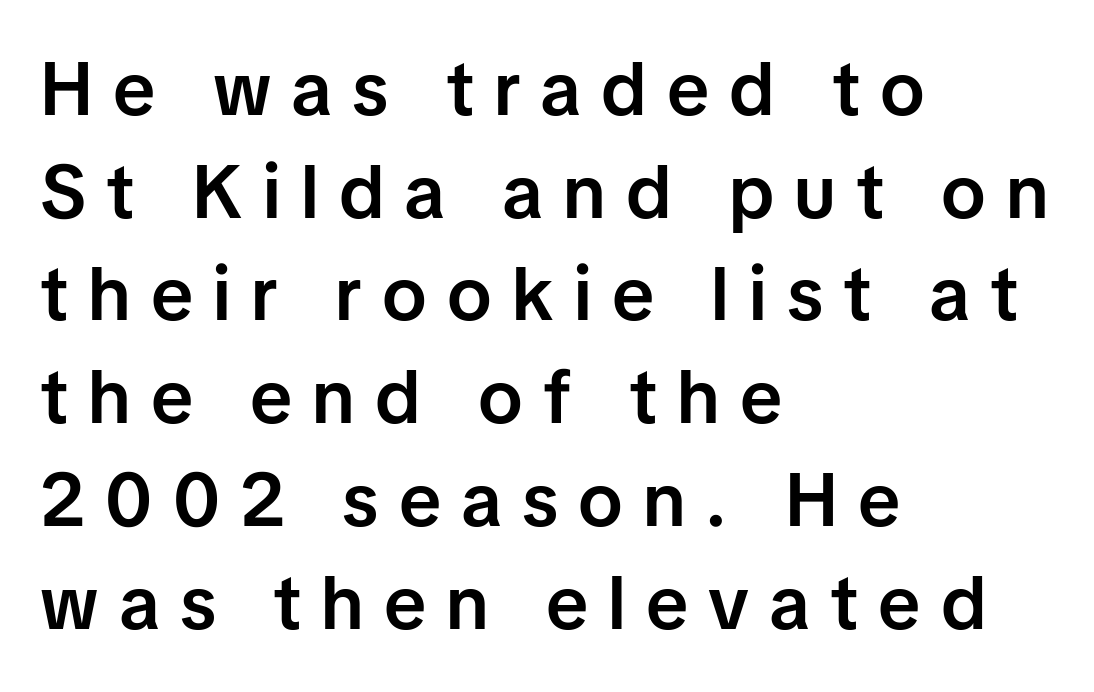
Vertically, the passage feels balanced, rows spaced as you'd expect. The space directly below the letters is spotless. This is roman type, the default non-slanted kind. These lines carry some extra weight — a demibold, not a full bold. The gaps between neighbouring characters are conspicuously large.
